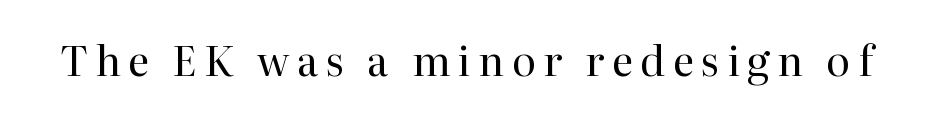
The image shows 41 px regular-weight serif type, upright; set not underlined; high stroke contrast and a medium x-height.
